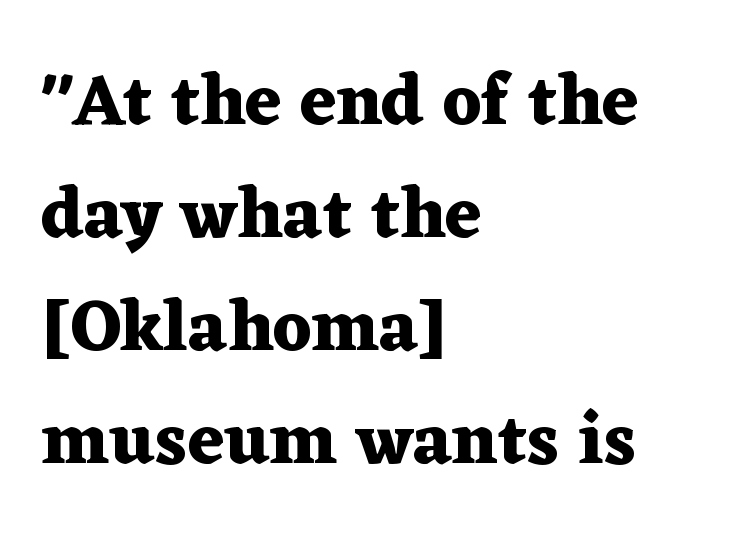
{"serif": "yes", "italic": "no", "bold": "yes", "weight": "heavy", "width": "wide", "stroke_contrast": "medium", "x_height": "medium", "monospaced": "no", "underline": "no", "align": "left", "line_spacing": "normal", "line_spacing_ratio": 1.57, "letter_spacing": "normal", "letter_spacing_em": 0.0, "glyph_px": 72}
